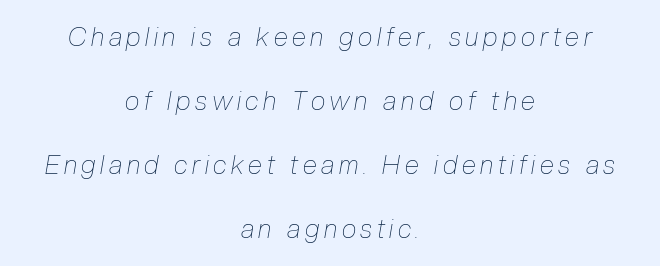
Q: Is the text bold? A: No.
Q: Is the text italic (slanted)? A: Yes, it leans right by about 10 degrees.
Q: Is the text underlined? A: No.
Q: How is the paragraph aligned? A: Centered.
Q: Is the spacing between lines tight, normal or loose? A: Loose.
